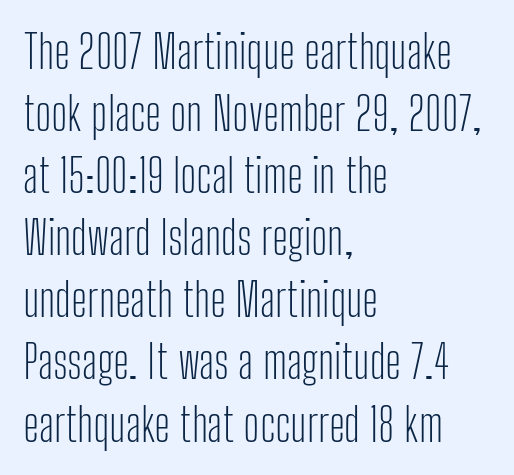
Q: Is the text bold? A: No.
Q: Is the text italic (slanted)? A: No, it is upright.
Q: Is the typeface a serif or a sans-serif typeface? A: Sans-serif.
Q: Is the text underlined? A: No.
Q: How is the paragraph aligned? A: Left-aligned.
Q: Is the spacing between letters normal or unusually wide? A: Normal.
Q: Is the spacing between lines tight, normal or loose? A: Normal.
Q: Width (condensed, normal, or wide)? A: Condensed.
Q: Stroke contrast? A: Low.
Q: x-height? A: Medium.
Q: Monospaced? A: No.
